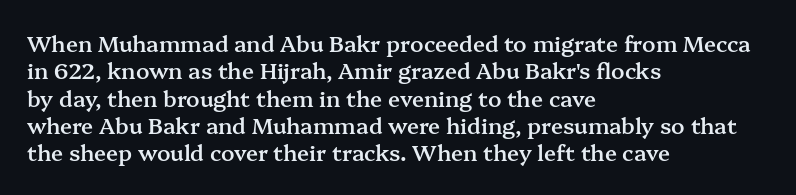
Q: Is the text bold? A: Semi-bold.
Q: Is the text italic (slanted)? A: No, it is upright.
Q: Is the text underlined? A: No.
Q: How is the paragraph aligned? A: Left-aligned.
Q: Is the spacing between letters normal or unusually wide? A: Normal.
